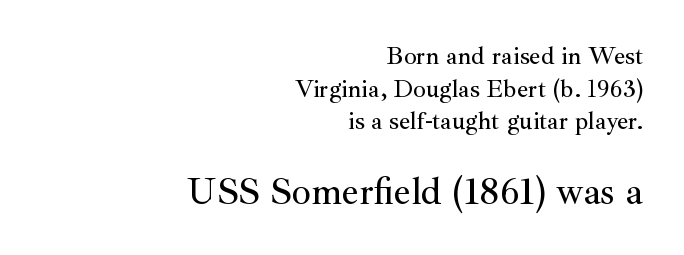
You could not count columns in this text — the font is proportionally spaced. Casual observation: everything's shoved over to the right. This is serif lettering, the kind often seen in printed books. Every character sits straight up, as roman type does.
